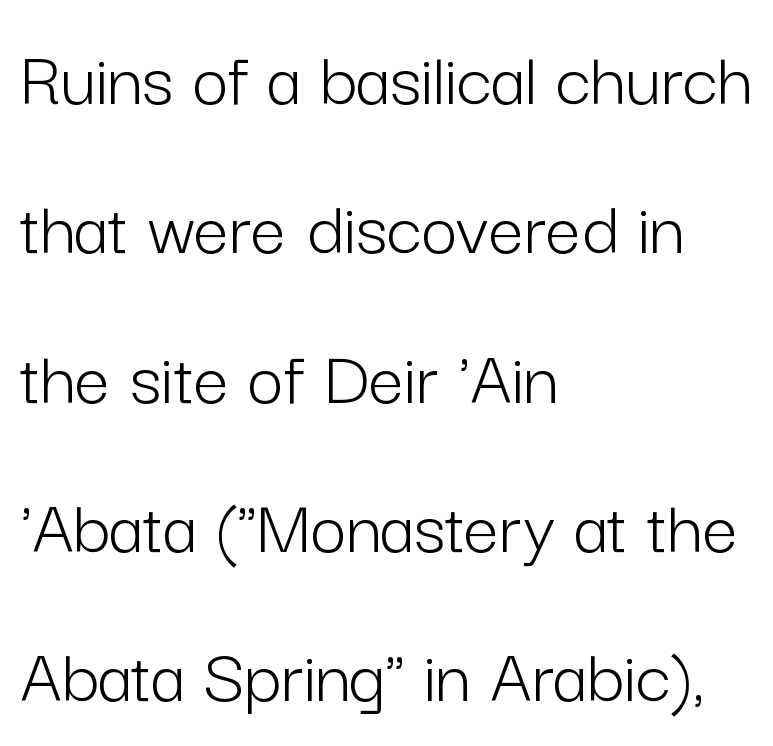
Q: Is the text bold? A: No.
Q: Is the text italic (slanted)? A: No, it is upright.
Q: Is the typeface a serif or a sans-serif typeface? A: Sans-serif.
Q: Is the text underlined? A: No.
Q: How is the paragraph aligned? A: Left-aligned.
Q: Is the spacing between letters normal or unusually wide? A: Normal.
Q: Width (condensed, normal, or wide)? A: Normal.
Q: Stroke contrast? A: Low.
Q: x-height? A: Medium.
Q: Monospaced? A: No.
